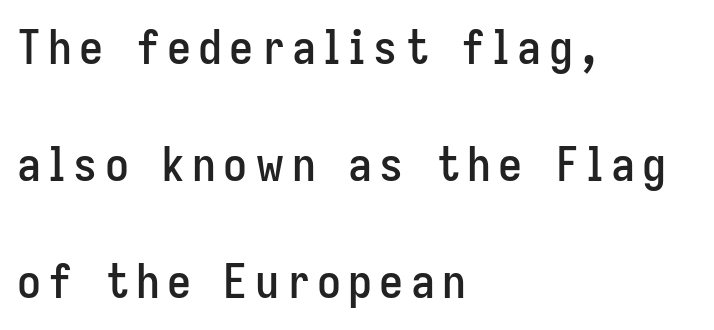
A great deal of white space separates one row of letters from the next. The glyphs are unaccompanied by any horizontal stroke below them. In terms of letterform style, serifs are entirely absent. Which margin do the lines hug? The left one — the right edge is uneven.
